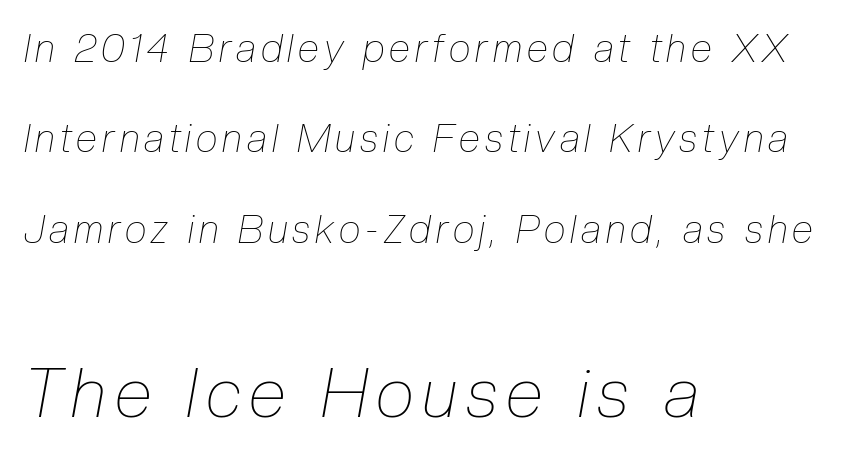
The image shows 69 px thin, condensed type, italic (leaning right); set left-aligned, loose line spacing (2.32x), not underlined; the second (bottom) block is 1.77x larger; low stroke contrast and a medium x-height.
